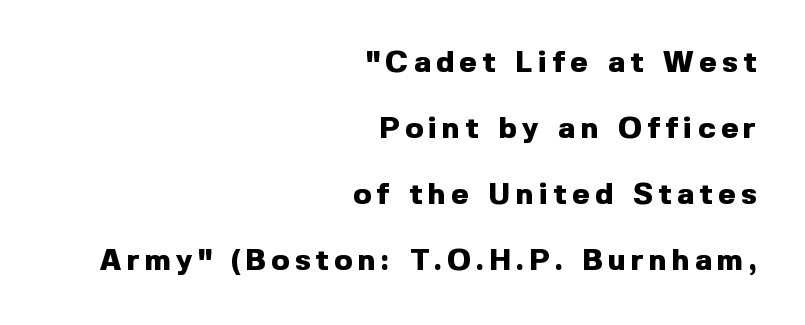
The image shows 30 px heavy sans-serif type, upright; set right-aligned, loose line spacing (2.2x), not underlined; a medium x-height.
